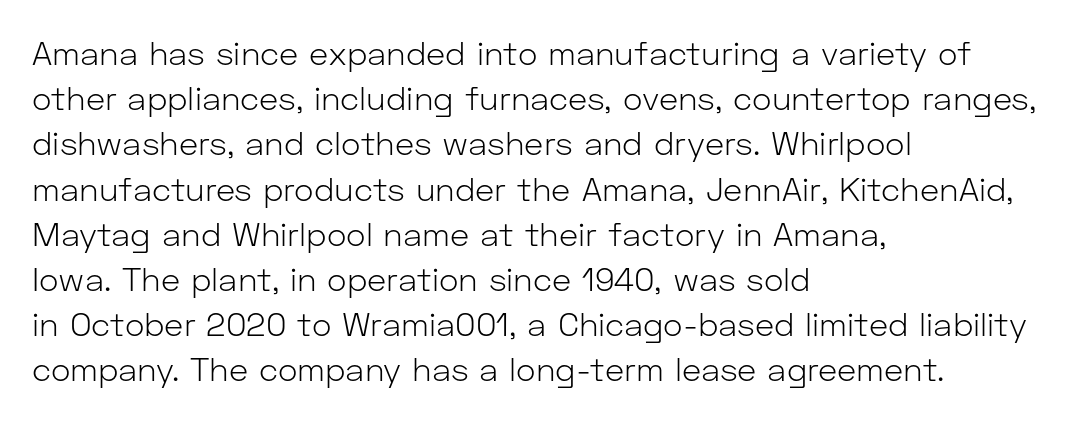
Q: Is the text bold? A: No.
Q: Is the text italic (slanted)? A: No, it is upright.
Q: Is the typeface a serif or a sans-serif typeface? A: Sans-serif.
Q: Is the text underlined? A: No.
Q: How is the paragraph aligned? A: Left-aligned.
Q: Is the spacing between letters normal or unusually wide? A: Normal.
Q: Is the spacing between lines tight, normal or loose? A: Normal.
Q: Width (condensed, normal, or wide)? A: Normal.
Q: Stroke contrast? A: Low.
Q: x-height? A: Medium.
Q: Monospaced? A: No.
